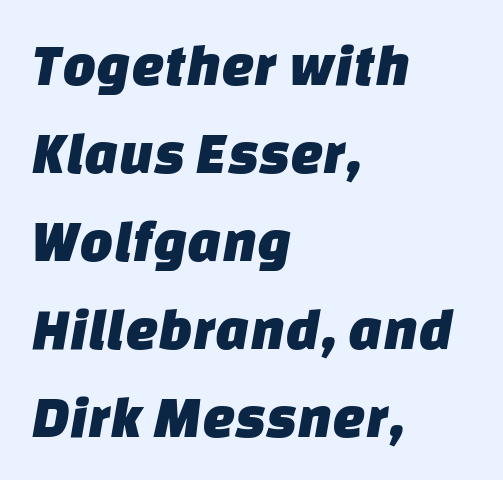
Q: Is the typeface a serif or a sans-serif typeface? A: Sans-serif.
Q: Is the text underlined? A: No.
Q: How is the paragraph aligned? A: Left-aligned.
Q: Is the spacing between letters normal or unusually wide? A: Normal.
Q: Is the spacing between lines tight, normal or loose? A: Normal.
Q: Width (condensed, normal, or wide)? A: Normal.
Q: Stroke contrast? A: Low.
Q: x-height? A: Large.
Q: Monospaced? A: No.
